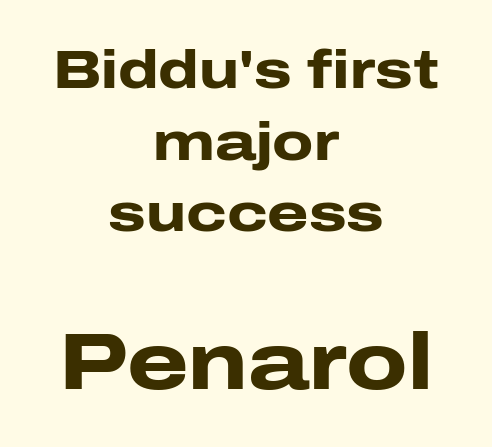
The letters advance in unequal steps, a hallmark of proportional type. Small over large — that's the arrangement of the two blocks here. No extra tracking has been applied to these lines. Italic: no, the glyphs are upright roman.
